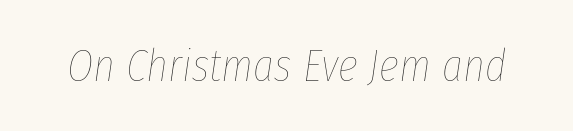
{"italic": "yes", "lean": "right", "slant_degrees": 8, "bold": "no", "weight": "thin", "width": "condensed", "stroke_contrast": "low", "x_height": "medium", "monospaced": "no", "underline": "no", "letter_spacing": "normal", "letter_spacing_em": 0.0, "glyph_px": 46}
